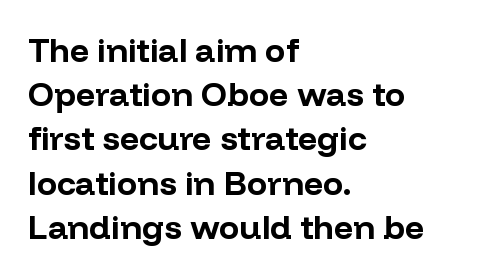
Q: Is the text bold? A: Yes.
Q: Is the text italic (slanted)? A: No, it is upright.
Q: Is the typeface a serif or a sans-serif typeface? A: Sans-serif.
Q: Is the text underlined? A: No.
Q: How is the paragraph aligned? A: Left-aligned.
Q: Is the spacing between letters normal or unusually wide? A: Normal.
Q: Is the spacing between lines tight, normal or loose? A: Normal.
Q: Width (condensed, normal, or wide)? A: Normal.
Q: Stroke contrast? A: Low.
Q: x-height? A: Medium.
Q: Monospaced? A: No.
